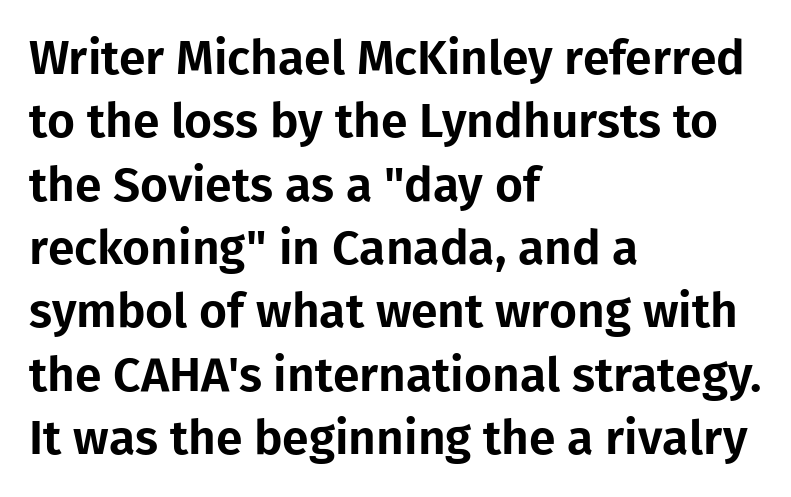
The passage shown is typed in a proportional face where columns would drift. Each new line begins a customary step beneath the previous one. Bare-footed words on every line. Look at the tracking — it's just the regular setting, nothing added. The font family rendered here belongs to the sans-serif group. Every stem runs plumb, perpendicular to the baseline.
